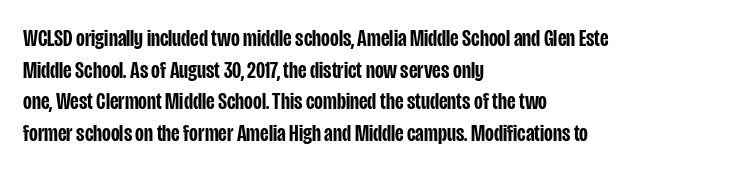
Q: Is the text bold? A: Semi-bold.
Q: Is the text italic (slanted)? A: No, it is upright.
Q: Is the text underlined? A: No.
Q: How is the paragraph aligned? A: Left-aligned.
Q: Is the spacing between letters normal or unusually wide? A: Normal.
Q: Is the spacing between lines tight, normal or loose? A: Normal.
